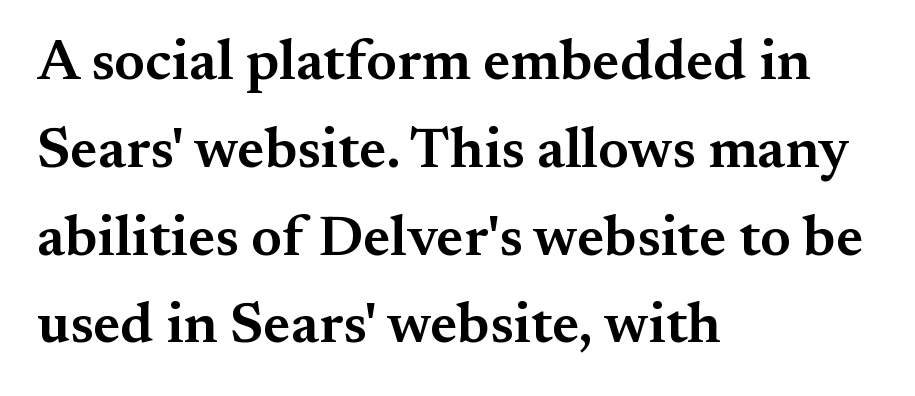
Q: Is the text bold? A: Semi-bold.
Q: Is the text italic (slanted)? A: No, it is upright.
Q: Is the typeface a serif or a sans-serif typeface? A: Serif.
Q: Is the text underlined? A: No.
Q: How is the paragraph aligned? A: Left-aligned.
Q: Is the spacing between letters normal or unusually wide? A: Normal.
Q: Is the spacing between lines tight, normal or loose? A: Normal.
Q: Width (condensed, normal, or wide)? A: Normal.
Q: Stroke contrast? A: Medium.
Q: x-height? A: Small.
Q: Monospaced? A: No.
